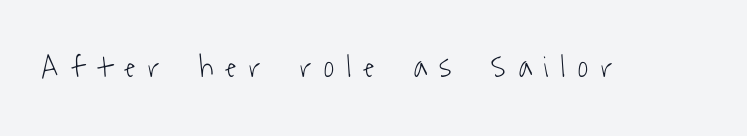
The image shows 31 px light, condensed sans-serif type; set unusually wide letter spacing (+0.42 em), not underlined; low stroke contrast and a medium x-height.
